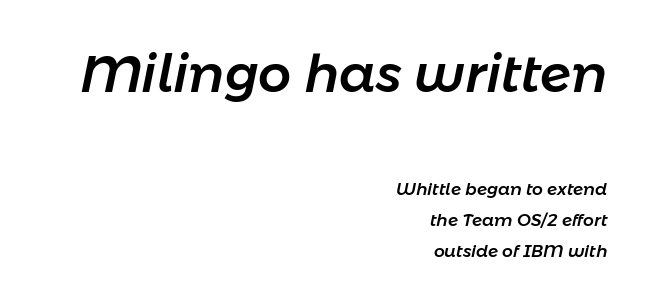
Q: Is the text italic (slanted)? A: Yes, it leans right by about 11 degrees.
Q: Is the text underlined? A: No.
Q: How is the paragraph aligned? A: Right-aligned.
Q: Is the spacing between letters normal or unusually wide? A: Normal.
Q: Which block of text is set in a larger size, the first (top) or the second (bottom)? A: The first (top) one.
Q: Width (condensed, normal, or wide)? A: Normal.
Q: Stroke contrast? A: Low.
Q: x-height? A: Medium.
Q: Monospaced? A: No.
